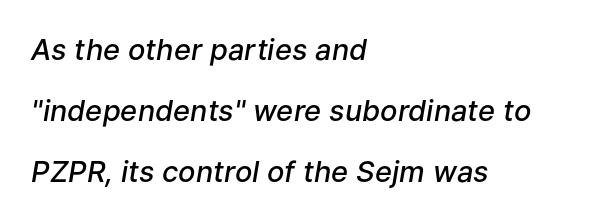
{"italic": "yes", "lean": "right", "slant_degrees": 9, "bold": "semi", "weight": "semibold", "width": "normal", "stroke_contrast": "low", "x_height": "medium", "monospaced": "no", "underline": "no", "align": "left", "line_spacing": "loose", "line_spacing_ratio": 2.11, "letter_spacing": "normal", "letter_spacing_em": 0.0, "glyph_px": 29}
